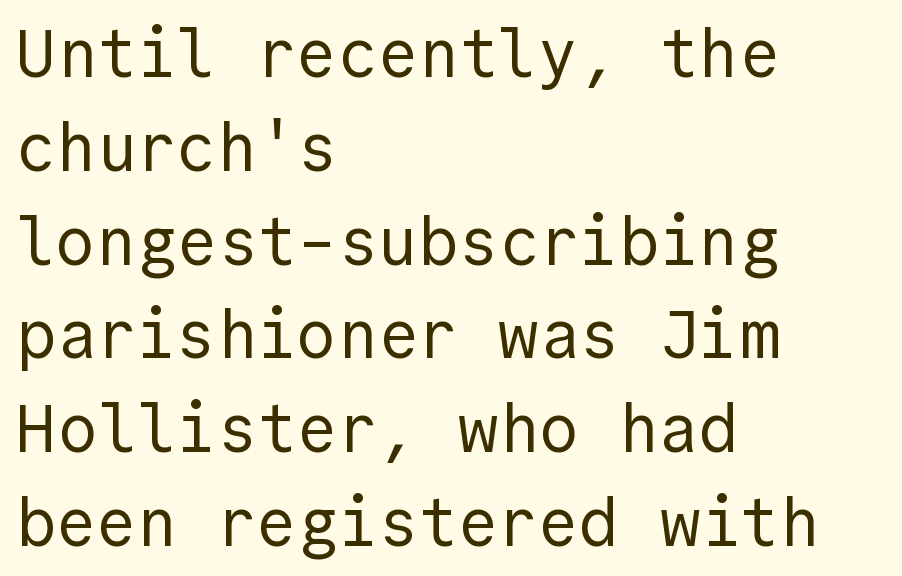
Q: Is the text bold? A: No.
Q: Is the text italic (slanted)? A: No, it is upright.
Q: Is the typeface a serif or a sans-serif typeface? A: Sans-serif.
Q: Is the text underlined? A: No.
Q: How is the paragraph aligned? A: Left-aligned.
Q: Is the spacing between letters normal or unusually wide? A: Normal.
Q: Is the spacing between lines tight, normal or loose? A: Normal.
Q: Width (condensed, normal, or wide)? A: Normal.
Q: x-height? A: Medium.
